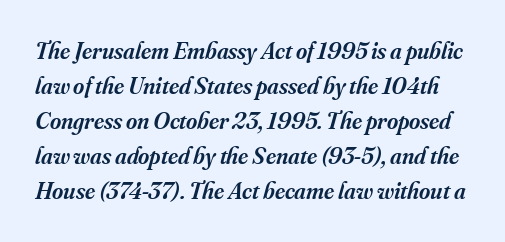
Q: Is the text bold? A: Semi-bold.
Q: Is the text italic (slanted)? A: Yes, it leans right by about 16 degrees.
Q: Is the text underlined? A: No.
Q: Is the spacing between letters normal or unusually wide? A: Normal.
Q: Is the spacing between lines tight, normal or loose? A: Normal.
